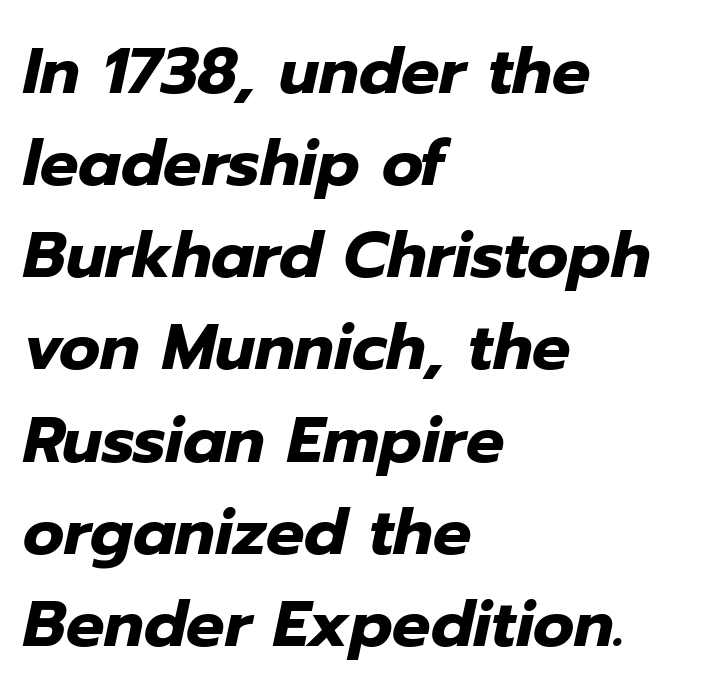
The image shows 64 px heavy type, italic (leaning right); set left-aligned, normal line spacing (1.44x), normal letter spacing, not underlined; low stroke contrast and a medium x-height.
